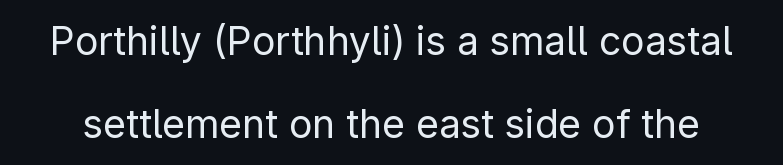
{"serif": "no", "italic": "no", "bold": "no", "weight": "regular", "width": "normal", "stroke_contrast": "low", "x_height": "medium", "monospaced": "no", "underline": "no", "line_spacing": "loose", "line_spacing_ratio": 2.12, "letter_spacing": "normal", "letter_spacing_em": 0.0, "glyph_px": 39}
